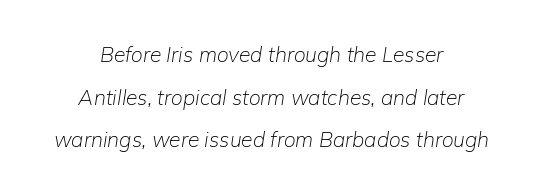
{"italic": "yes", "lean": "right", "slant_degrees": 9, "bold": "no", "underline": "no", "align": "center", "line_spacing": "loose", "line_spacing_ratio": 2.03, "letter_spacing": "normal", "letter_spacing_em": 0.0, "glyph_px": 21}
